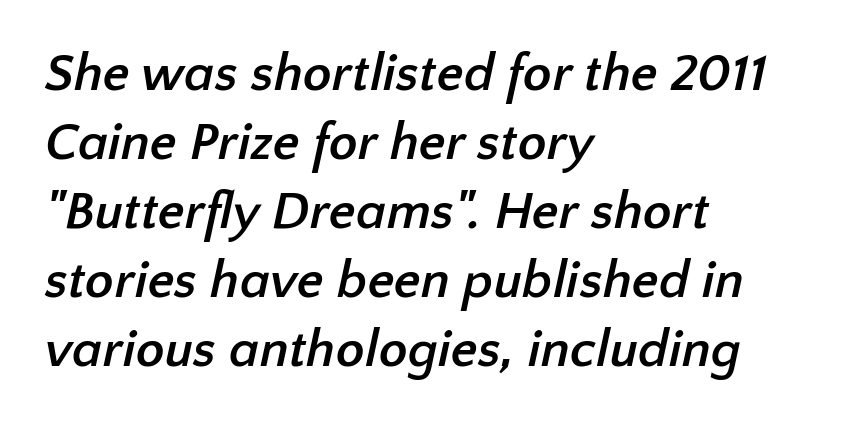
Q: Is the text bold? A: Yes.
Q: Is the typeface a serif or a sans-serif typeface? A: Sans-serif.
Q: Is the text underlined? A: No.
Q: How is the paragraph aligned? A: Left-aligned.
Q: Is the spacing between letters normal or unusually wide? A: Normal.
Q: Is the spacing between lines tight, normal or loose? A: Normal.
Q: Width (condensed, normal, or wide)? A: Normal.
Q: Stroke contrast? A: Low.
Q: x-height? A: Medium.
Q: Monospaced? A: No.
